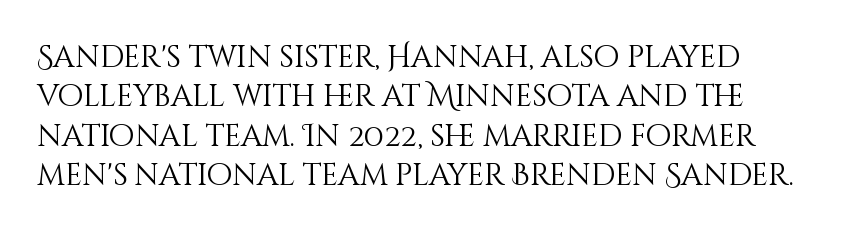
The image shows 30 px light type, upright; set normal line spacing (1.31x), normal letter spacing, not underlined; medium stroke contrast and a large x-height.
